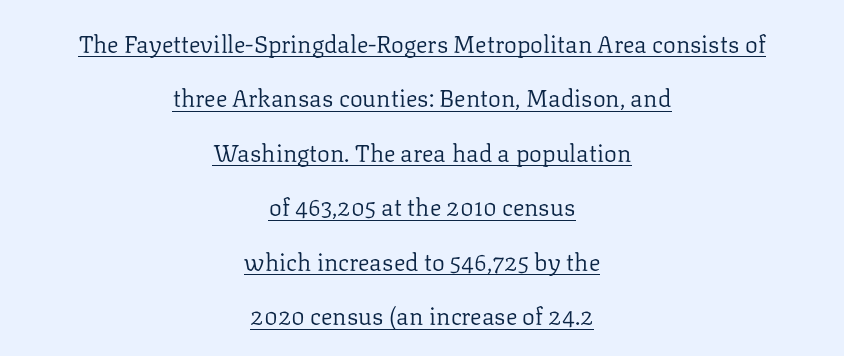
The image shows 24 px text type, upright; set centered, loose line spacing (2.27x), normal letter spacing, underlined.
